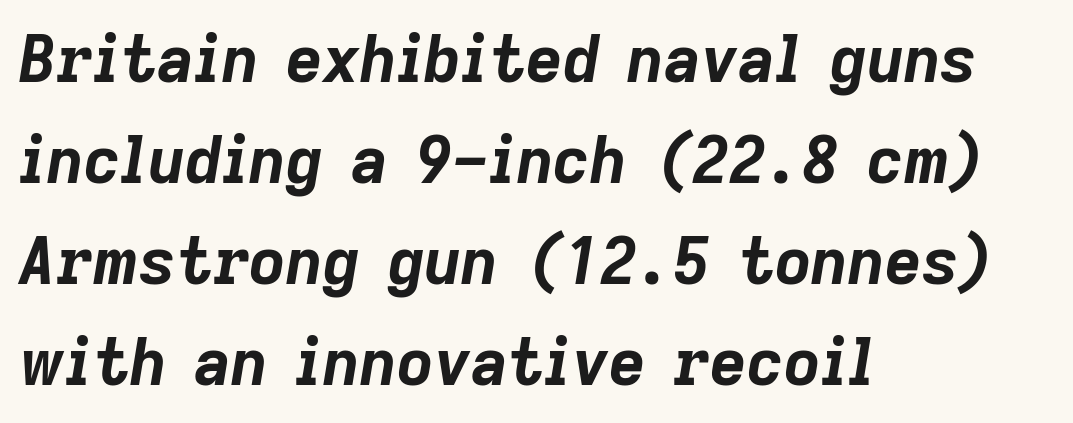
Q: Is the text bold? A: Yes.
Q: Is the text italic (slanted)? A: Yes, it leans right by about 9 degrees.
Q: Is the text underlined? A: No.
Q: How is the paragraph aligned? A: Left-aligned.
Q: Is the spacing between letters normal or unusually wide? A: Normal.
Q: Is the spacing between lines tight, normal or loose? A: Normal.
Q: Width (condensed, normal, or wide)? A: Normal.
Q: Stroke contrast? A: Low.
Q: x-height? A: Medium.
Q: Monospaced? A: No.
